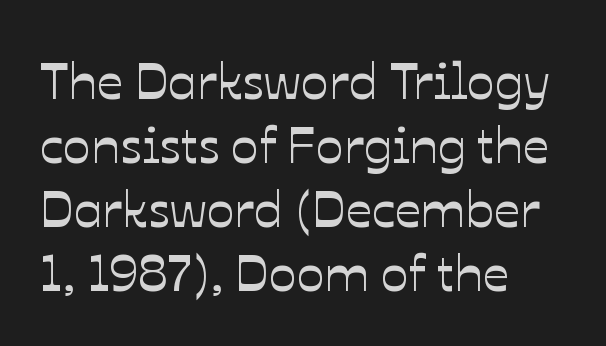
{"italic": "no", "width": "normal", "stroke_contrast": "low", "x_height": "medium", "monospaced": "no", "underline": "no", "align": "left", "line_spacing_ratio": 1.23, "letter_spacing": "normal", "letter_spacing_em": 0.0, "glyph_px": 52}
